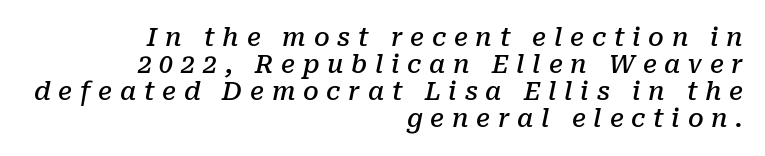
{"italic": "yes", "lean": "right", "slant_degrees": 10, "bold": "semi", "underline": "no", "align": "right", "line_spacing": "tight", "line_spacing_ratio": 1.08, "letter_spacing": "wide", "letter_spacing_em": 0.31, "glyph_px": 25}
